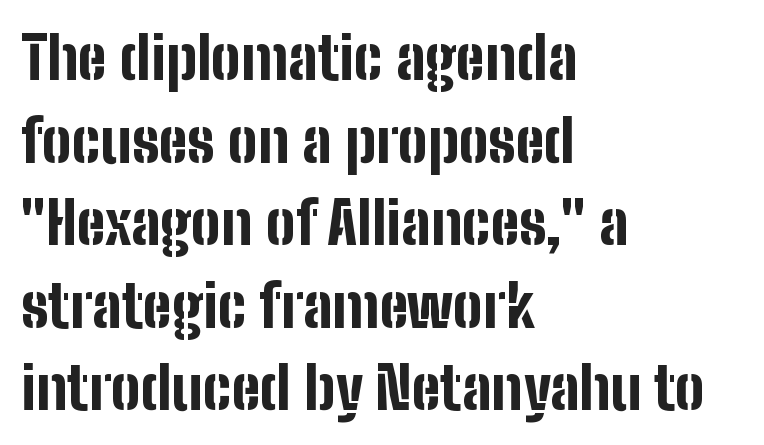
{"serif": "no", "italic": "no", "bold": "yes", "weight": "bold", "width": "condensed", "stroke_contrast": "low", "x_height": "medium", "monospaced": "no", "underline": "no", "align": "left", "line_spacing": "normal", "line_spacing_ratio": 1.4, "letter_spacing": "normal", "letter_spacing_em": 0.0, "glyph_px": 59}
